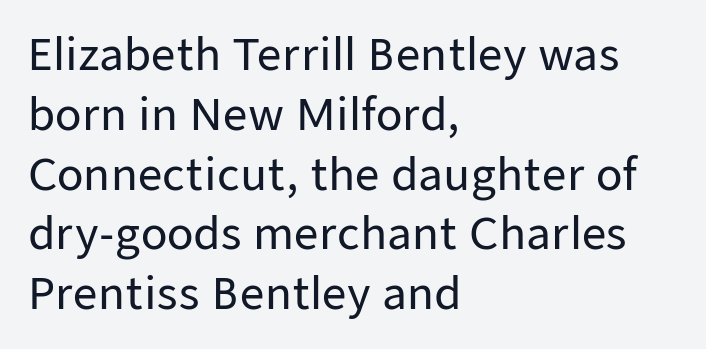
{"serif": "no", "italic": "no", "width": "normal", "stroke_contrast": "low", "x_height": "medium", "monospaced": "no", "underline": "no", "align": "left", "line_spacing": "normal", "line_spacing_ratio": 1.39, "letter_spacing": "normal", "letter_spacing_em": 0.0, "glyph_px": 43}
